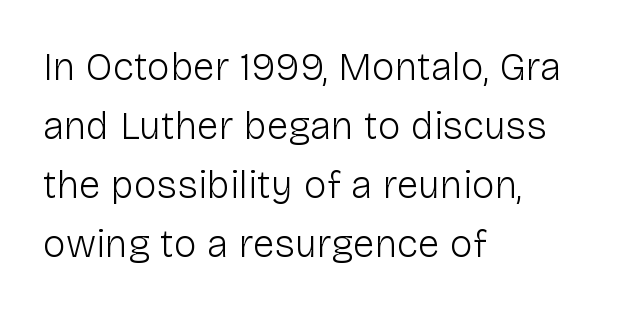
Q: Is the text bold? A: No.
Q: Is the text italic (slanted)? A: No, it is upright.
Q: Is the typeface a serif or a sans-serif typeface? A: Sans-serif.
Q: Is the text underlined? A: No.
Q: How is the paragraph aligned? A: Left-aligned.
Q: Is the spacing between letters normal or unusually wide? A: Normal.
Q: Is the spacing between lines tight, normal or loose? A: Normal.
Q: Width (condensed, normal, or wide)? A: Normal.
Q: Stroke contrast? A: Low.
Q: x-height? A: Medium.
Q: Monospaced? A: No.
